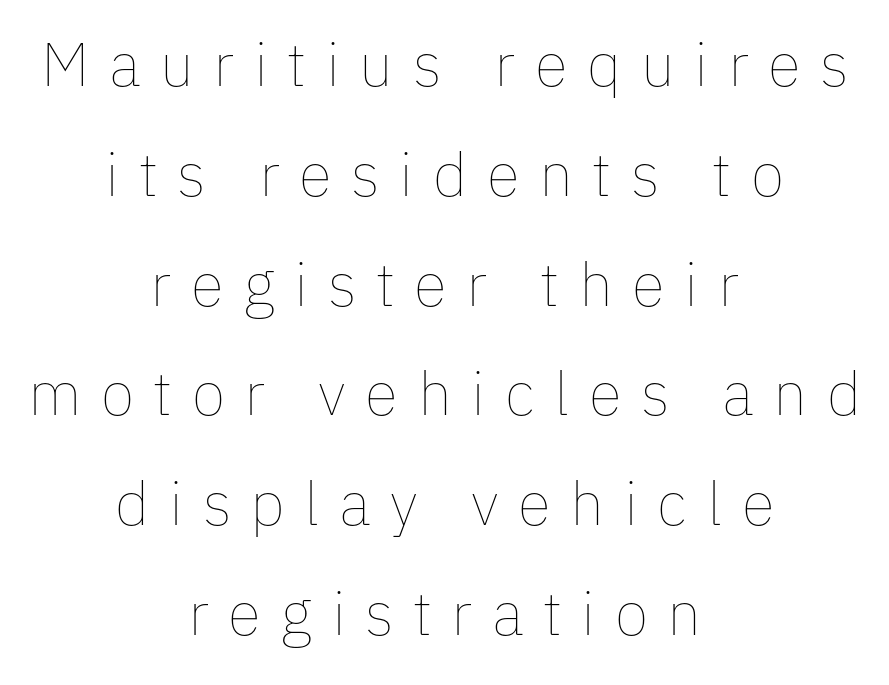
Q: Is the text bold? A: No.
Q: Is the text italic (slanted)? A: No, it is upright.
Q: Is the text underlined? A: No.
Q: How is the paragraph aligned? A: Centered.
Q: Is the spacing between letters normal or unusually wide? A: Unusually wide.
Q: Width (condensed, normal, or wide)? A: Normal.
Q: Stroke contrast? A: Low.
Q: x-height? A: Medium.
Q: Monospaced? A: No.
